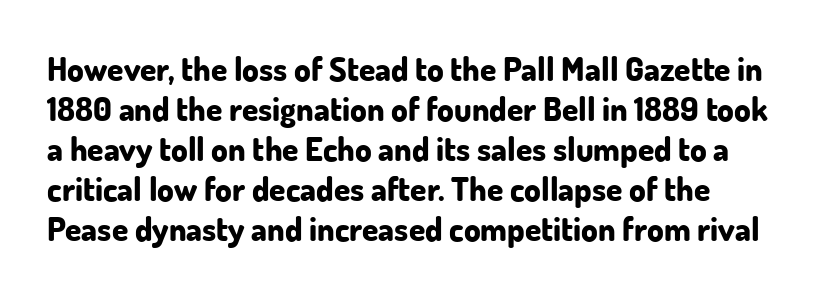
The letters sit at their default tracking, neither squeezed nor spread. The typeface chosen for these lines omits serifs. Varying glyph widths throughout — classic text-font behaviour. The area under the type is left untouched.
